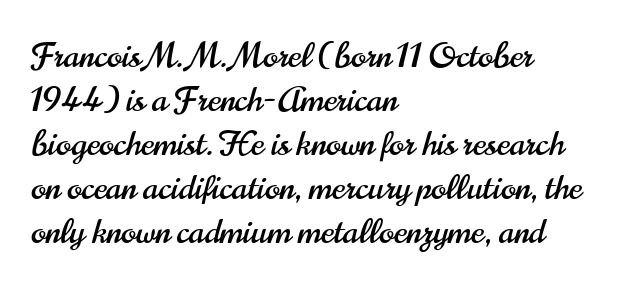
Q: Is the text italic (slanted)? A: Yes.
Q: Is the typeface a serif or a sans-serif typeface? A: Sans-serif.
Q: Is the text underlined? A: No.
Q: How is the paragraph aligned? A: Left-aligned.
Q: Is the spacing between letters normal or unusually wide? A: Normal.
Q: Is the spacing between lines tight, normal or loose? A: Normal.
Q: Width (condensed, normal, or wide)? A: Condensed.
Q: Stroke contrast? A: High.
Q: x-height? A: Small.
Q: Monospaced? A: No.
